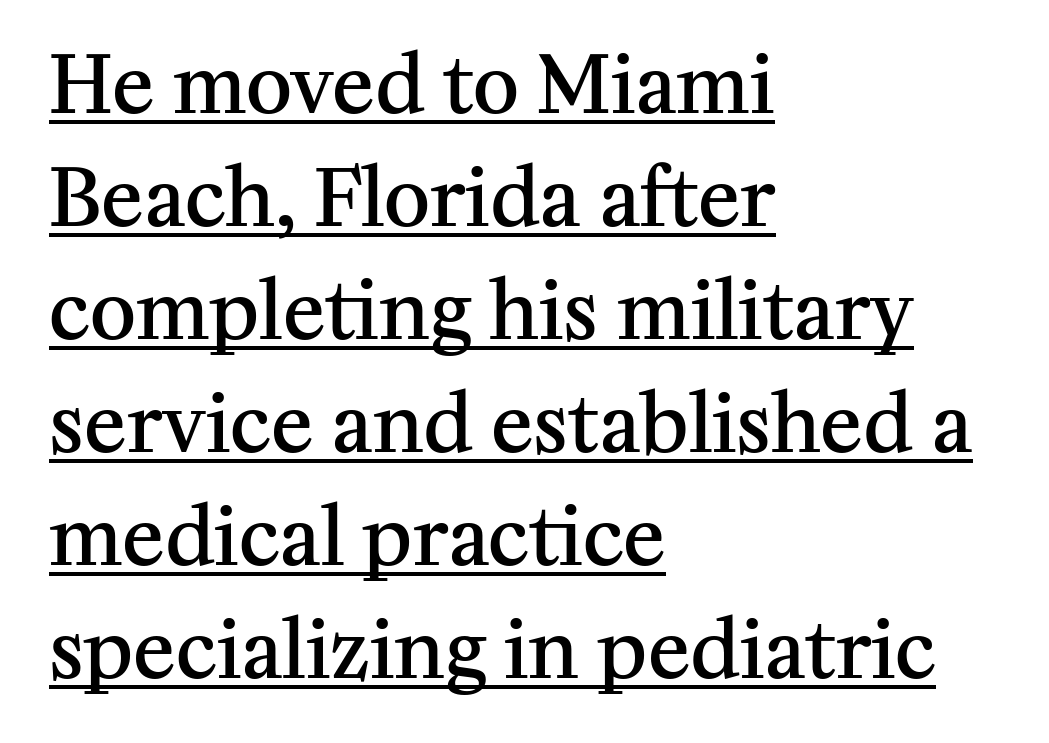
{"serif": "yes", "italic": "no", "bold": "semi", "weight": "semibold", "width": "normal", "stroke_contrast": "medium", "x_height": "medium", "monospaced": "no", "underline": "yes", "align": "left", "line_spacing": "normal", "line_spacing_ratio": 1.43, "letter_spacing": "normal", "letter_spacing_em": 0.0, "glyph_px": 79}
